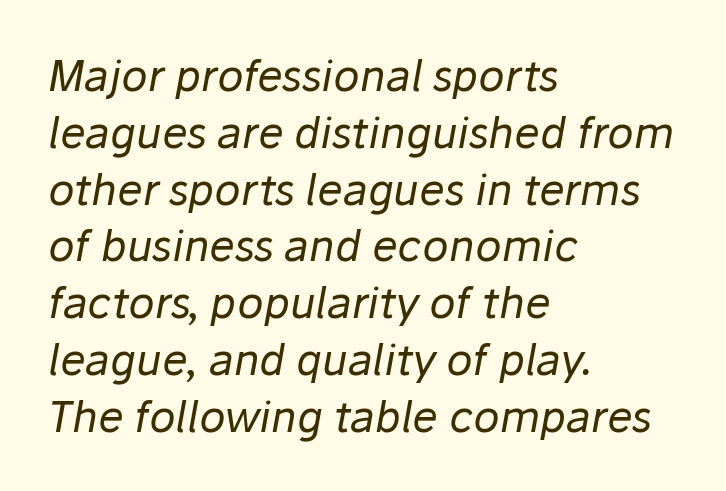
Q: Is the text bold? A: No.
Q: Is the text italic (slanted)? A: Yes, it leans right by about 10 degrees.
Q: Is the text underlined? A: No.
Q: How is the paragraph aligned? A: Left-aligned.
Q: Is the spacing between letters normal or unusually wide? A: Normal.
Q: Is the spacing between lines tight, normal or loose? A: Normal.
Q: Width (condensed, normal, or wide)? A: Normal.
Q: Stroke contrast? A: Low.
Q: x-height? A: Medium.
Q: Monospaced? A: No.
